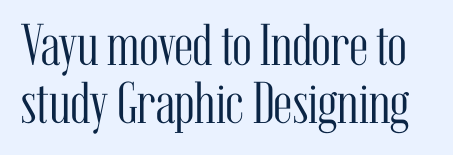
The image shows 59 px light, condensed serif type, upright; set tight line spacing (0.98x), normal letter spacing, not underlined; medium stroke contrast and a medium x-height.
